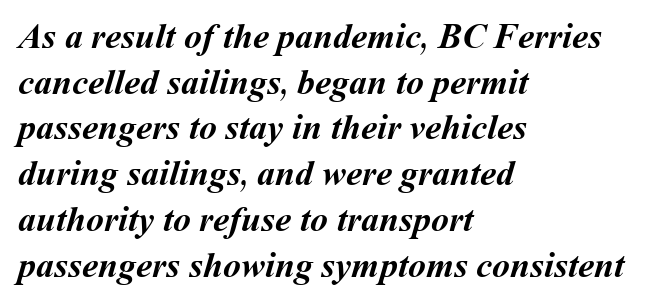
The image shows 36 px semibold type; set left-aligned, normal line spacing (1.27x), normal letter spacing, not underlined; medium stroke contrast and a medium x-height.
